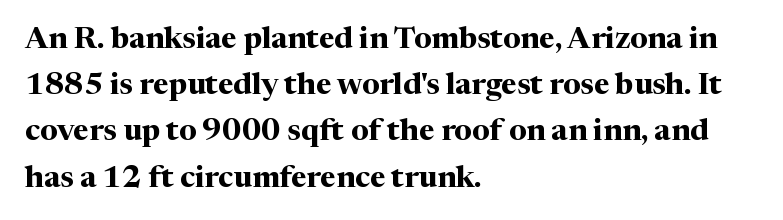
{"serif": "yes", "italic": "no", "bold": "yes", "weight": "bold", "width": "normal", "stroke_contrast": "medium", "x_height": "medium", "monospaced": "no", "underline": "no", "align": "left", "line_spacing": "normal", "line_spacing_ratio": 1.54, "letter_spacing": "normal", "letter_spacing_em": 0.0, "glyph_px": 30}
